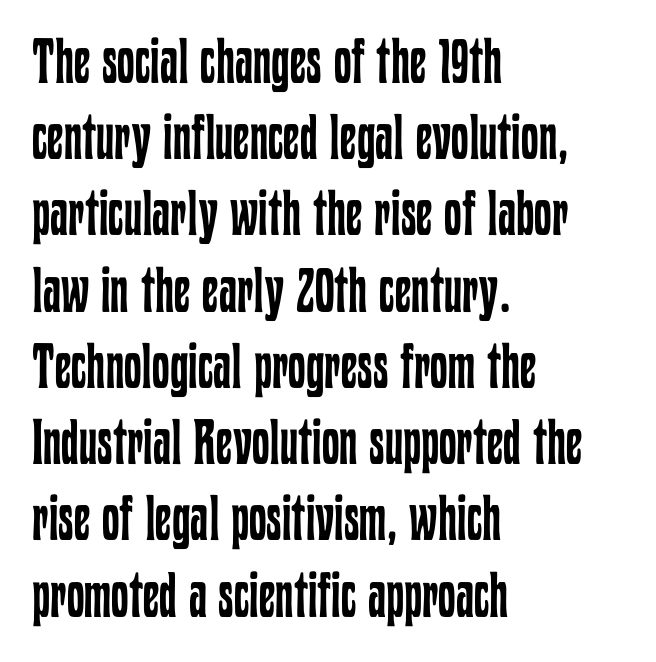
The image shows 63 px regular-weight, condensed type, upright; set left-aligned, line spacing 1.21x, normal letter spacing, not underlined; low stroke contrast and a medium x-height.
